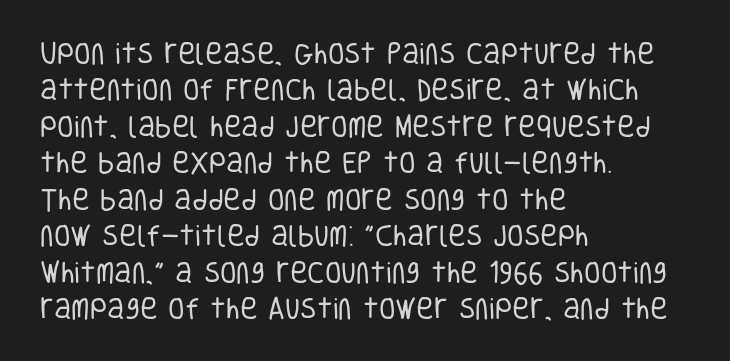
The image shows 24 px text type, upright; set left-aligned, normal line spacing (1.52x), normal letter spacing, not underlined.
